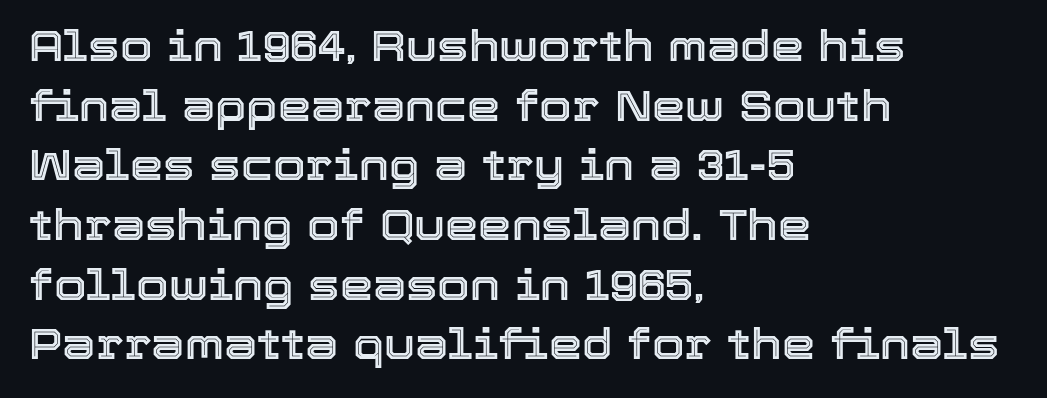
{"italic": "no", "width": "normal", "x_height": "medium", "monospaced": "no", "underline": "no", "align": "left", "line_spacing": "normal", "line_spacing_ratio": 1.42, "letter_spacing": "normal", "letter_spacing_em": 0.0, "glyph_px": 42}
